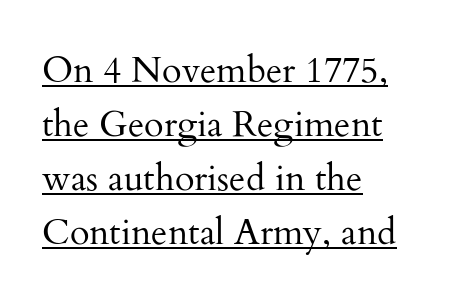
Q: Is the text bold? A: No.
Q: Is the text italic (slanted)? A: No, it is upright.
Q: Is the typeface a serif or a sans-serif typeface? A: Serif.
Q: Is the text underlined? A: Yes.
Q: How is the paragraph aligned? A: Left-aligned.
Q: Is the spacing between letters normal or unusually wide? A: Normal.
Q: Is the spacing between lines tight, normal or loose? A: Normal.
Q: Width (condensed, normal, or wide)? A: Normal.
Q: Stroke contrast? A: Medium.
Q: x-height? A: Small.
Q: Monospaced? A: No.
